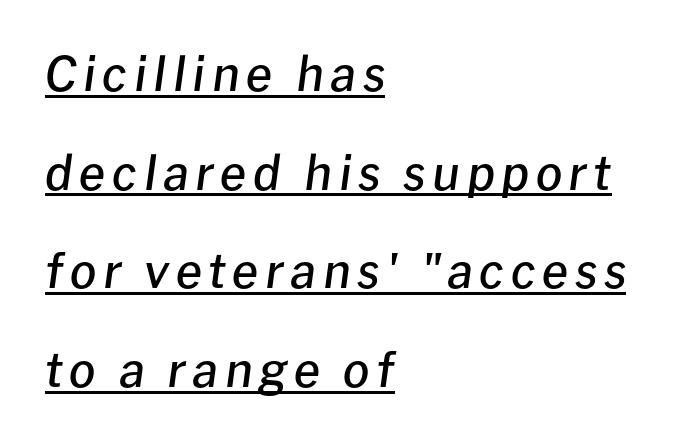
Caption: lettering with a line underneath. Line beginnings align vertically; line endings do not. Each letter keeps its own natural width here, so spacing adapts to shape. Loosely led — the rows are spread out.
